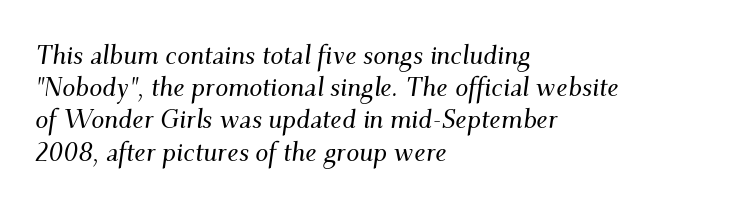
The image shows 26 px text type, italic (leaning right); set left-aligned, line spacing 1.24x, normal letter spacing, not underlined.
